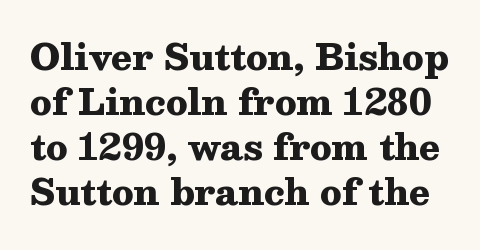
Italic: no, the glyphs are upright roman. Horizontal bands of white between lines are of average thickness. The characters look thick and weighty, a clear bold. Looks like regular typesetting: each glyph gets only the width it needs. Default kerning and tracking; the words read as compact shapes.
